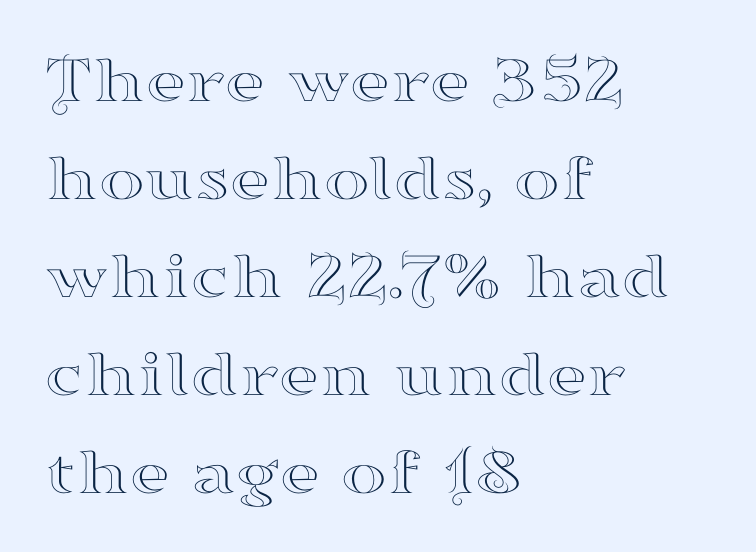
The image shows 69 px wide serif type, upright; set left-aligned, normal line spacing (1.42x), normal letter spacing, not underlined; high stroke contrast and a small x-height.
